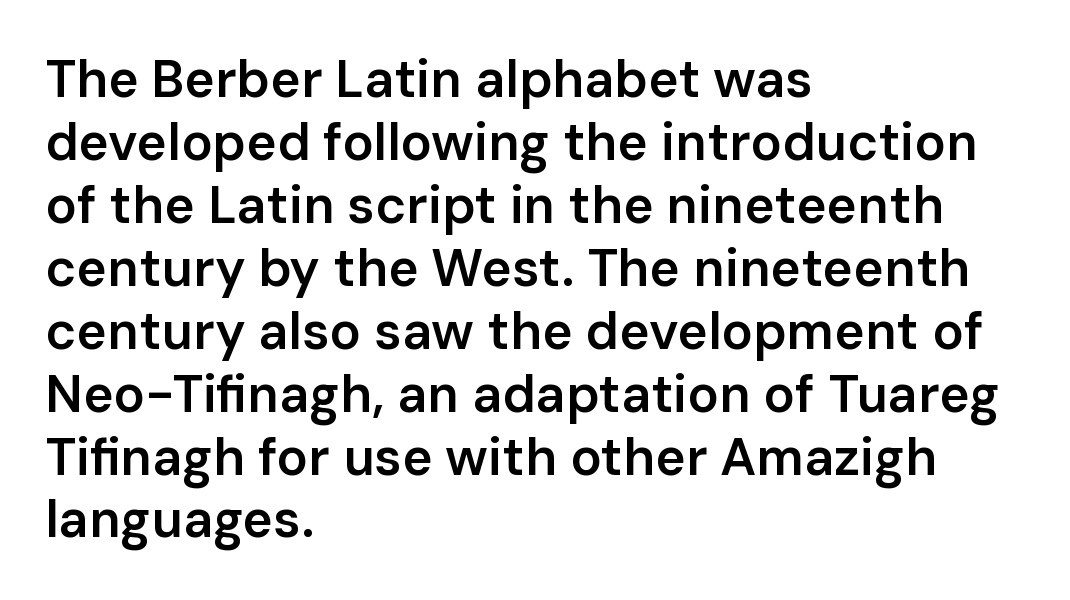
Is this a sans? Yes — the strokes have no serifs. Is this a fixed-width face? No — the glyphs have proportional, varying widths. The foot of each line stays bare and open. Upright lettering throughout. These lines carry some extra weight — a demibold, not a full bold.
